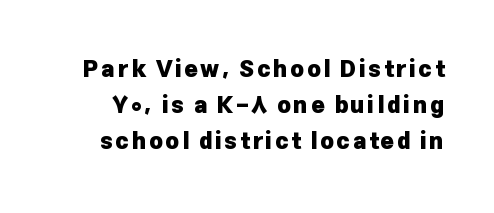
{"italic": "no", "bold": "yes", "underline": "no", "line_spacing": "normal", "line_spacing_ratio": 1.56, "glyph_px": 23}
